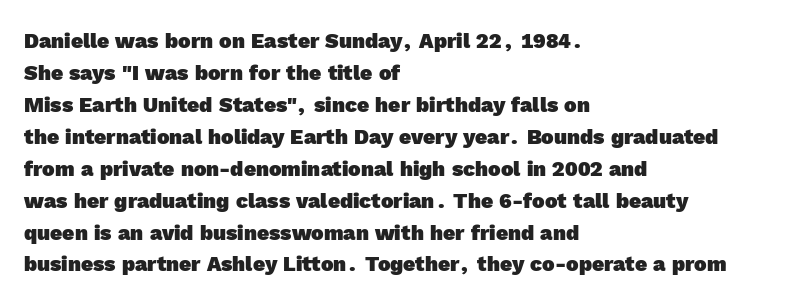
The image shows 21 px bold type; set left-aligned, normal line spacing (1.52x), normal letter spacing, not underlined.
